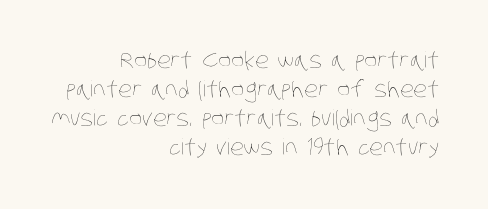
Q: Is the text bold? A: No.
Q: Is the text underlined? A: No.
Q: How is the paragraph aligned? A: Right-aligned.
Q: Is the spacing between letters normal or unusually wide? A: Normal.
Q: Is the spacing between lines tight, normal or loose? A: Normal.
